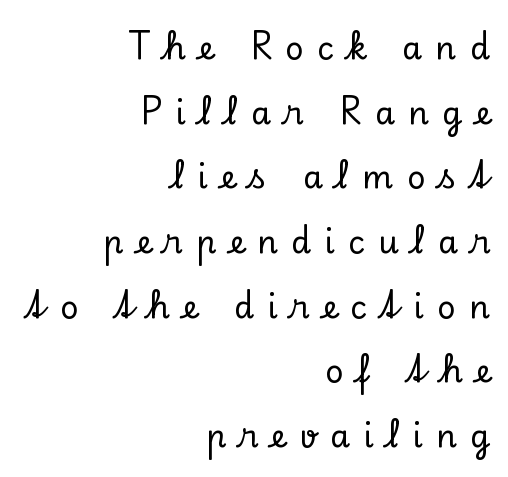
Baseline-to-baseline distance is far greater than the letter height. Caption: multi-line text, flush right, ragged left. These lines are rendered in a variable-pitch font. Rule under the text: the space is simply empty. The typography opts for an upright posture over an oblique one.
